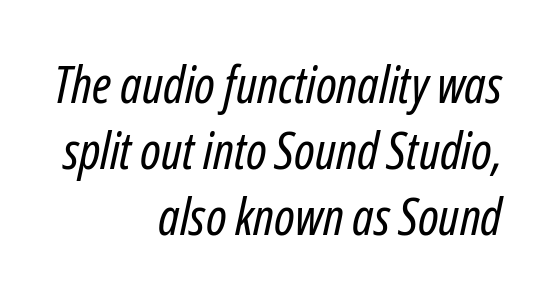
{"italic": "yes", "lean": "right", "slant_degrees": 12, "bold": "no", "weight": "regular", "width": "condensed", "stroke_contrast": "low", "x_height": "medium", "monospaced": "no", "underline": "no", "align": "right", "line_spacing": "normal", "line_spacing_ratio": 1.29, "letter_spacing": "normal", "letter_spacing_em": 0.0, "glyph_px": 51}
